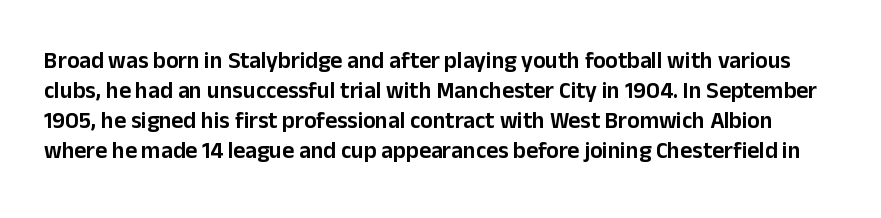
Q: Is the text italic (slanted)? A: No, it is upright.
Q: Is the text underlined? A: No.
Q: Is the spacing between letters normal or unusually wide? A: Normal.
Q: Is the spacing between lines tight, normal or loose? A: Normal.
